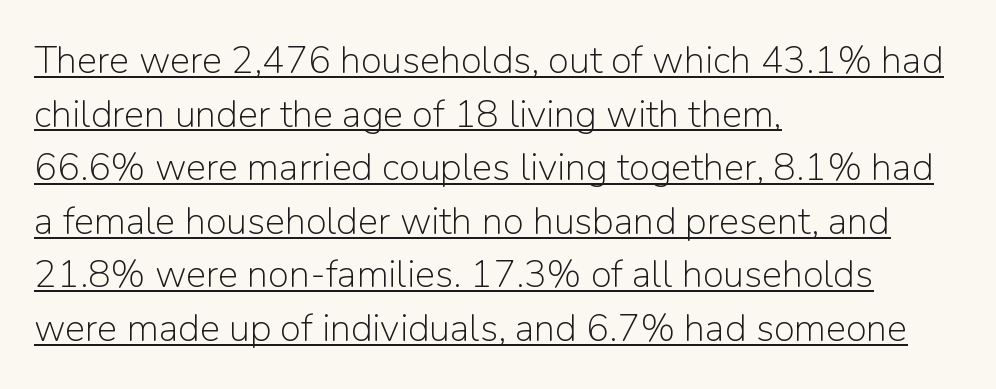
The image shows 38 px light sans-serif type, upright; set left-aligned, normal line spacing (1.41x), normal letter spacing, underlined; low stroke contrast and a medium x-height.
